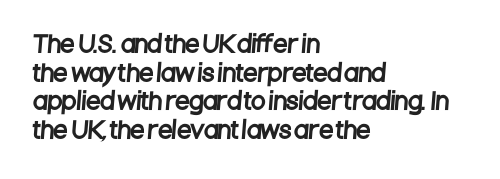
Compared with a centered layout, this one pins lines to the left instead. The glyphs are unaccompanied by any horizontal stroke below them. Letter spacing: default.
